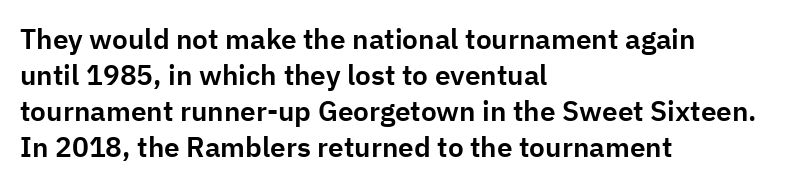
The image shows 28 px sans-serif type, upright; set left-aligned, normal line spacing (1.29x), normal letter spacing, not underlined; low stroke contrast and a medium x-height.
